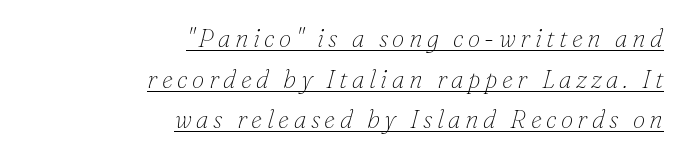
{"italic": "yes", "lean": "right", "slant_degrees": 16, "bold": "no", "underline": "yes", "align": "right", "line_spacing": "normal", "line_spacing_ratio": 1.63, "glyph_px": 25}
